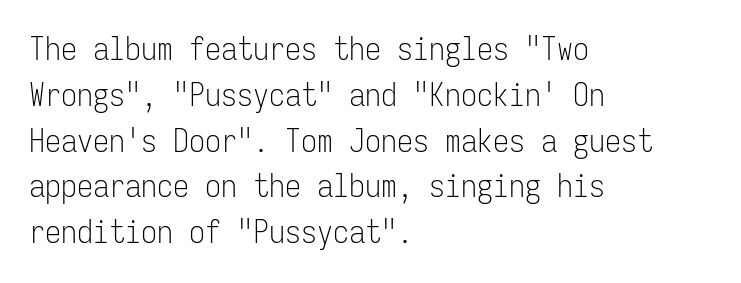
Q: Is the text bold? A: No.
Q: Is the text italic (slanted)? A: No, it is upright.
Q: Is the typeface a serif or a sans-serif typeface? A: Sans-serif.
Q: Is the text underlined? A: No.
Q: How is the paragraph aligned? A: Left-aligned.
Q: Is the spacing between letters normal or unusually wide? A: Normal.
Q: Is the spacing between lines tight, normal or loose? A: Normal.
Q: Width (condensed, normal, or wide)? A: Condensed.
Q: Stroke contrast? A: Low.
Q: x-height? A: Medium.
Q: Monospaced? A: Yes.
